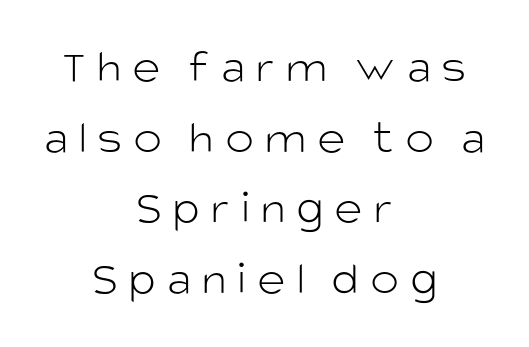
Letters rest on an invisible, unmarked baseline. This rendering uses center alignment, leaving both contours irregular but symmetric. This is sans-serif lettering, the kind often seen on screens and signage. Italic: no, the glyphs are upright roman. Substantial extra tracking has been applied to these lines. A normal amount of white space separates one row of letters from the next.
